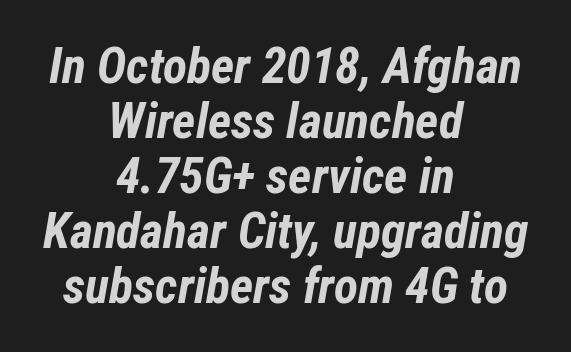
If you folded the block vertically in half, each line would mirror itself in length. Each letter keeps its own natural width here, so spacing adapts to shape. The block of text is dense from top to bottom, with scant space between rows. Yep, that's italic — everything's leaning. Is the type bold? Yes — the strokes are clearly thick and heavy.
